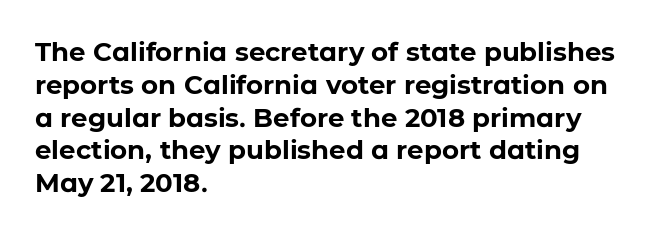
{"italic": "no", "bold": "yes", "underline": "no", "align": "left", "line_spacing": "normal", "line_spacing_ratio": 1.26, "letter_spacing": "normal", "letter_spacing_em": 0.0, "glyph_px": 26}
